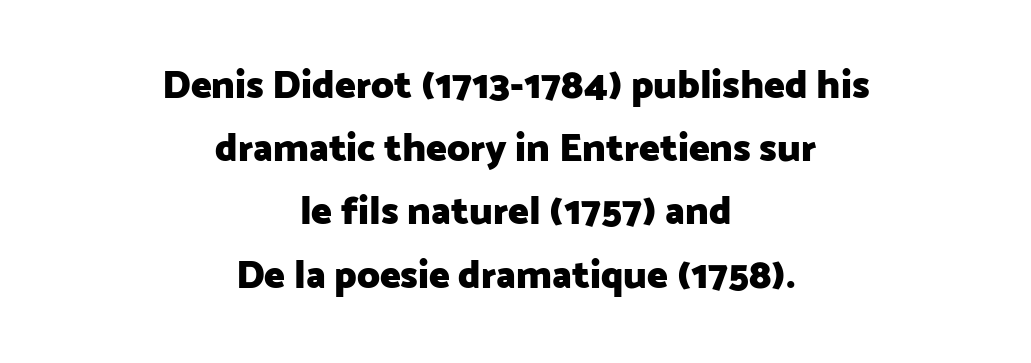
Q: Is the text bold? A: Yes.
Q: Is the text italic (slanted)? A: No, it is upright.
Q: Is the typeface a serif or a sans-serif typeface? A: Sans-serif.
Q: Is the text underlined? A: No.
Q: How is the paragraph aligned? A: Centered.
Q: Is the spacing between letters normal or unusually wide? A: Normal.
Q: Is the spacing between lines tight, normal or loose? A: Normal.
Q: Width (condensed, normal, or wide)? A: Normal.
Q: Stroke contrast? A: Low.
Q: x-height? A: Medium.
Q: Monospaced? A: No.
